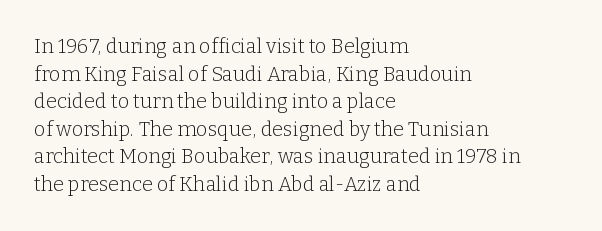
{"italic": "no", "bold": "no", "underline": "no", "align": "left", "line_spacing": "normal", "line_spacing_ratio": 1.38, "letter_spacing": "normal", "letter_spacing_em": 0.0, "glyph_px": 20}
